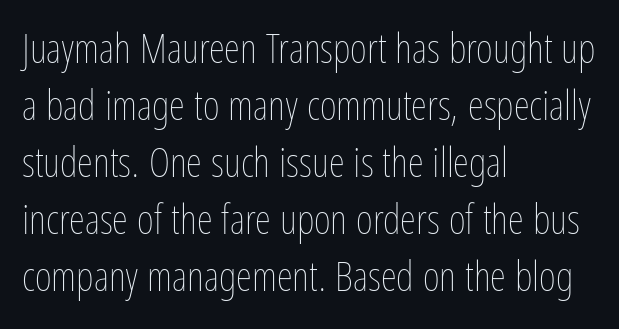
Q: Is the text bold? A: No.
Q: Is the text italic (slanted)? A: No, it is upright.
Q: Is the text underlined? A: No.
Q: How is the paragraph aligned? A: Left-aligned.
Q: Is the spacing between letters normal or unusually wide? A: Normal.
Q: Is the spacing between lines tight, normal or loose? A: Normal.
Q: Width (condensed, normal, or wide)? A: Condensed.
Q: Stroke contrast? A: Low.
Q: x-height? A: Medium.
Q: Monospaced? A: No.
